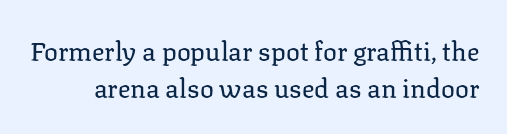
No heavy texture on the line: the type isn't bold. Unmarked baselines from the first word to the last. Reading down the column, the eye jumps a familiar distance to each next line. Each word holds together tightly as a unit, with standard inter-letter gaps. Posture: straight, roman, zero tilt.
